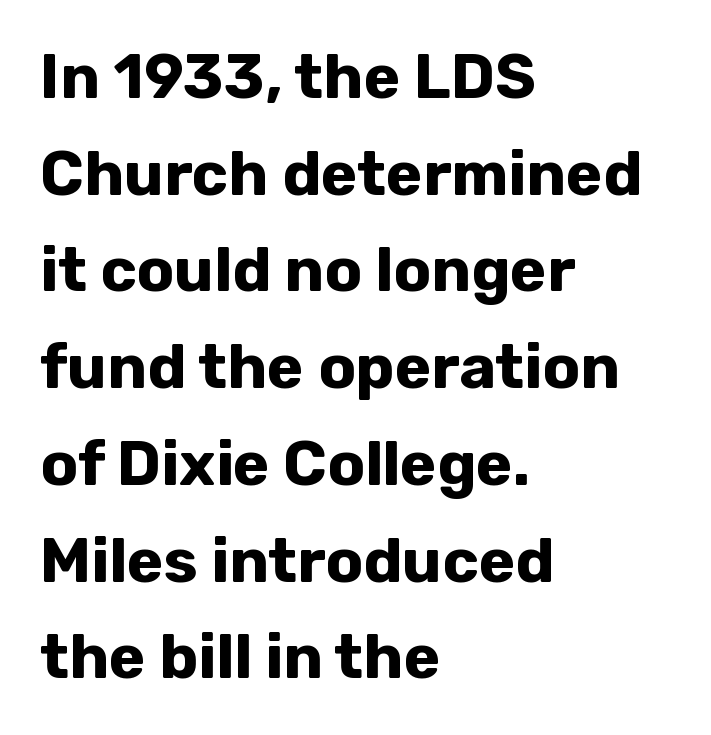
Q: Is the text bold? A: Yes.
Q: Is the text italic (slanted)? A: No, it is upright.
Q: Is the typeface a serif or a sans-serif typeface? A: Sans-serif.
Q: Is the text underlined? A: No.
Q: How is the paragraph aligned? A: Left-aligned.
Q: Is the spacing between letters normal or unusually wide? A: Normal.
Q: Is the spacing between lines tight, normal or loose? A: Normal.
Q: Width (condensed, normal, or wide)? A: Normal.
Q: Stroke contrast? A: Low.
Q: x-height? A: Medium.
Q: Monospaced? A: No.
